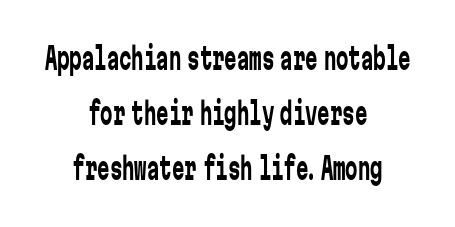
{"serif": "no", "italic": "no", "bold": "no", "weight": "regular", "width": "condensed", "stroke_contrast": "low", "x_height": "medium", "monospaced": "yes", "underline": "no", "align": "center", "line_spacing_ratio": 1.78, "letter_spacing": "normal", "letter_spacing_em": 0.0, "glyph_px": 31}
